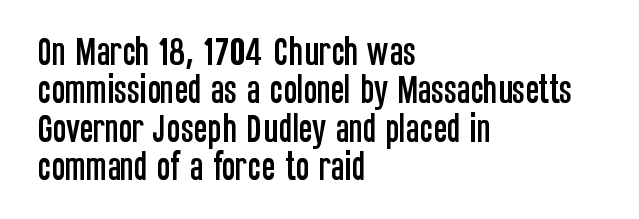
The image shows 32 px condensed sans-serif type, upright; set left-aligned, line spacing 1.2x, normal letter spacing, not underlined; low stroke contrast and a large x-height.
